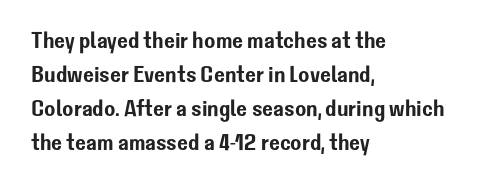
Clear beneath every line of the passage. Notice how descenders clear the ascenders below comfortably — that's standard leading. In terms of letterspacing, this is plain default setting. The lettering stays uniformly vertical, giving the passage a roman look. The lines in this sample share a left origin and differ only in where they stop.
